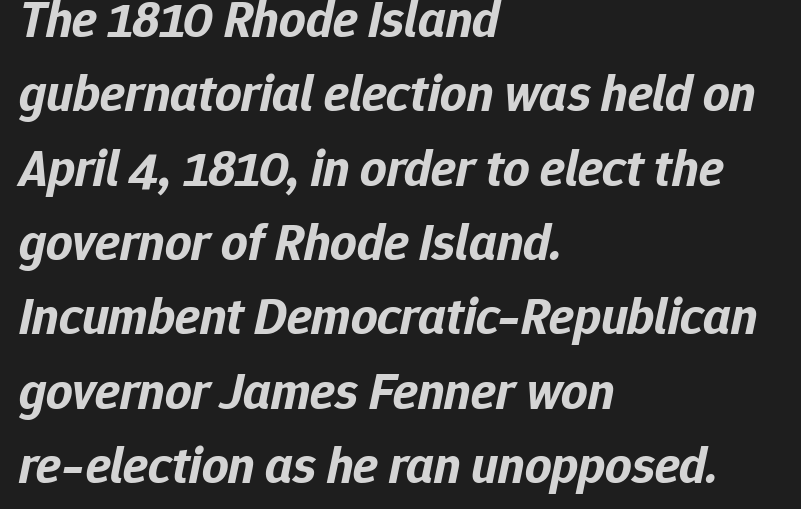
Q: Is the text bold? A: Yes.
Q: Is the text italic (slanted)? A: Yes, it leans right by about 12 degrees.
Q: Is the text underlined? A: No.
Q: How is the paragraph aligned? A: Left-aligned.
Q: Is the spacing between letters normal or unusually wide? A: Normal.
Q: Is the spacing between lines tight, normal or loose? A: Normal.
Q: Width (condensed, normal, or wide)? A: Normal.
Q: Stroke contrast? A: Low.
Q: x-height? A: Medium.
Q: Monospaced? A: No.
